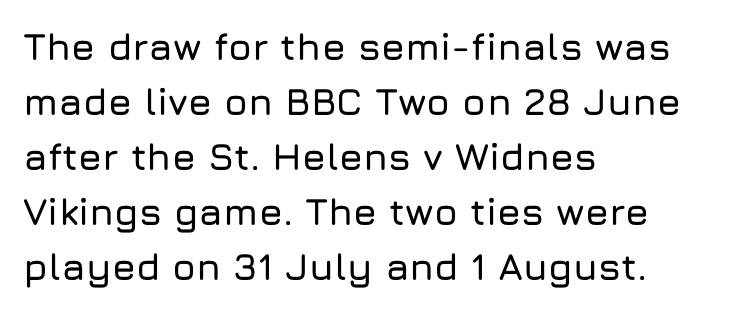
{"serif": "no", "italic": "no", "width": "normal", "stroke_contrast": "low", "x_height": "medium", "monospaced": "no", "underline": "no", "align": "left", "line_spacing": "normal", "line_spacing_ratio": 1.45, "letter_spacing": "normal", "letter_spacing_em": 0.0, "glyph_px": 38}
